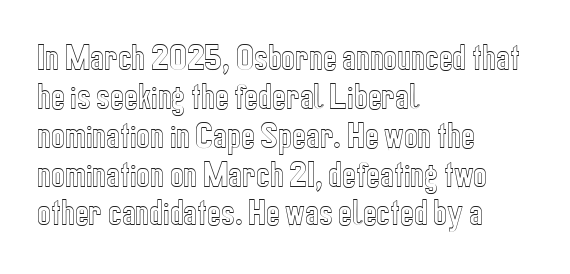
Glyph-to-glyph distance matches everyday printed text. A student would call this left alignment; a typographer would say flush left, rag right. The space between consecutive lines is moderate. Type without underlining.
